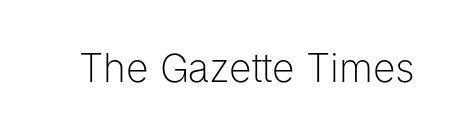
Q: Is the text bold? A: No.
Q: Is the text italic (slanted)? A: No, it is upright.
Q: Is the typeface a serif or a sans-serif typeface? A: Sans-serif.
Q: Is the text underlined? A: No.
Q: Is the spacing between letters normal or unusually wide? A: Normal.
Q: Width (condensed, normal, or wide)? A: Normal.
Q: Stroke contrast? A: Low.
Q: x-height? A: Medium.
Q: Monospaced? A: No.
